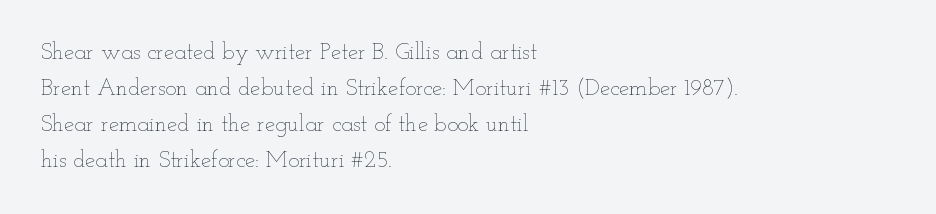
Q: Is the text bold? A: No.
Q: Is the text italic (slanted)? A: No, it is upright.
Q: Is the text underlined? A: No.
Q: How is the paragraph aligned? A: Left-aligned.
Q: Is the spacing between letters normal or unusually wide? A: Normal.
Q: Is the spacing between lines tight, normal or loose? A: Normal.
